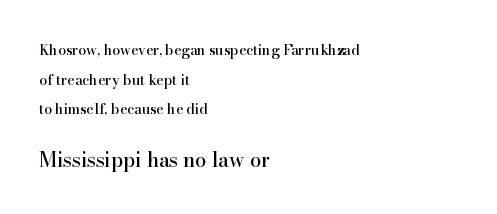
Q: Is the text italic (slanted)? A: No, it is upright.
Q: Is the text underlined? A: No.
Q: How is the paragraph aligned? A: Left-aligned.
Q: Is the spacing between letters normal or unusually wide? A: Normal.
Q: Is the spacing between lines tight, normal or loose? A: Loose.
Q: Which block of text is set in a larger size, the first (top) or the second (bottom)? A: The second (bottom) one.
